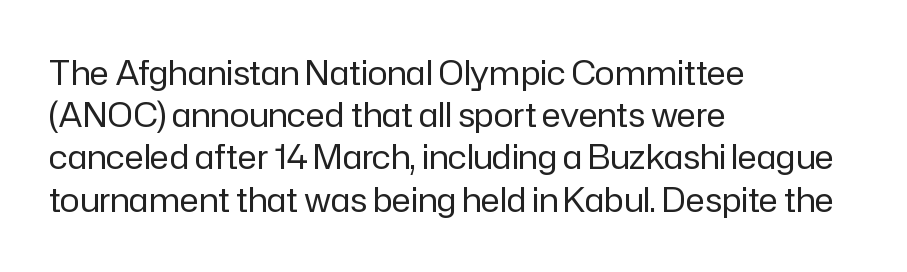
Descender tails drop into unmarked territory. You can tell from the bare stems that sans-serif type was used. Note the varied advance widths — an 'i' is clearly narrower than an 'm'. The letters look calm and open, with moderate or lighter stems. Quick note: not italic, upright. The letters sit at their default tracking, neither squeezed nor spread.
